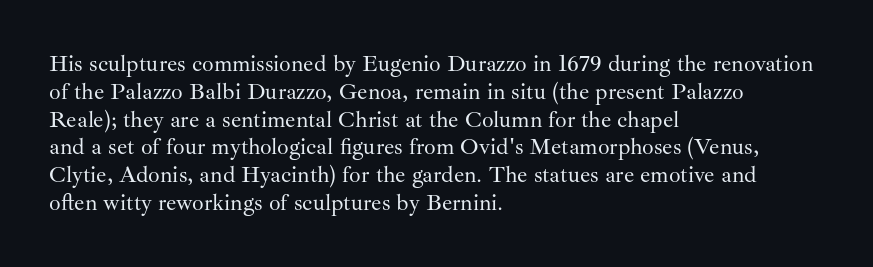
{"italic": "no", "bold": "no", "underline": "no", "align": "left", "line_spacing_ratio": 1.21, "letter_spacing": "normal", "letter_spacing_em": 0.0, "glyph_px": 23}
